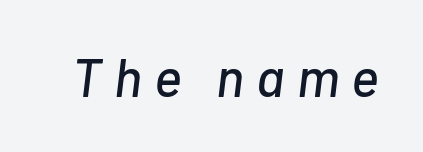
{"italic": "yes", "lean": "right", "slant_degrees": 7, "width": "normal", "stroke_contrast": "low", "x_height": "medium", "monospaced": "no", "underline": "no", "letter_spacing": "wide", "letter_spacing_em": 0.23, "glyph_px": 53}
